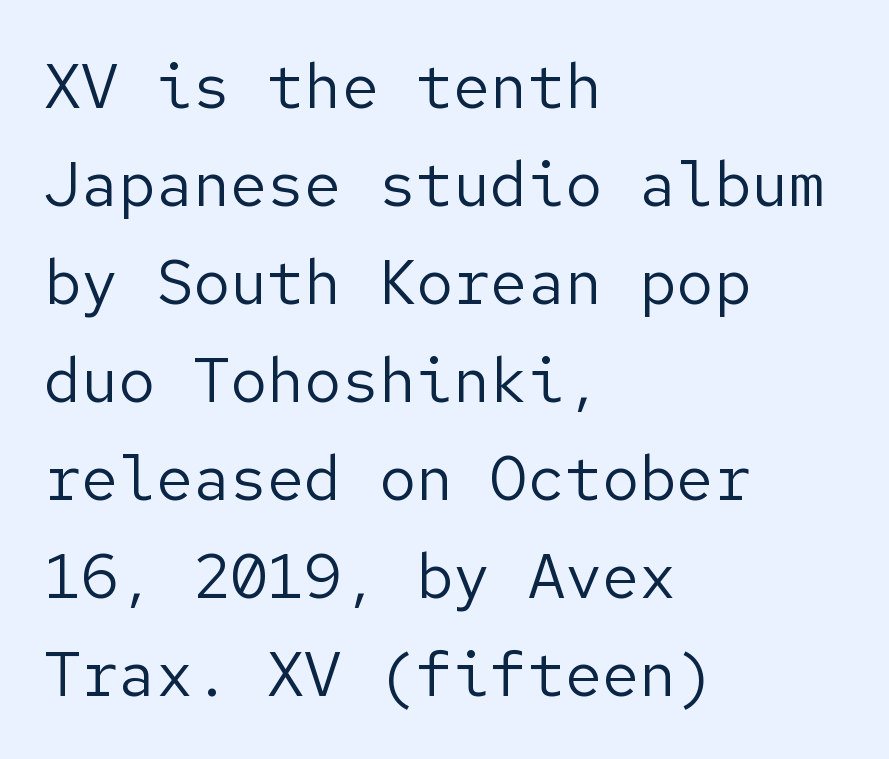
The image shows 62 px regular-weight sans-serif type, upright; set left-aligned, normal line spacing (1.58x), normal letter spacing, not underlined; low stroke contrast and a medium x-height.
